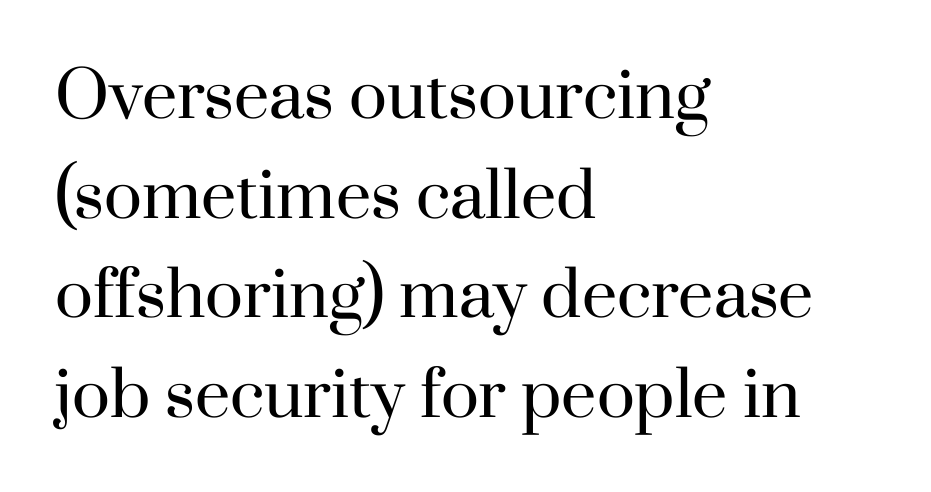
Looks like regular typesetting: each glyph gets only the width it needs. Weight: not bold — regular or lighter. Serif or sans? Serif — the stroke terminals have little feet. One-word summary of the alignment: left.
